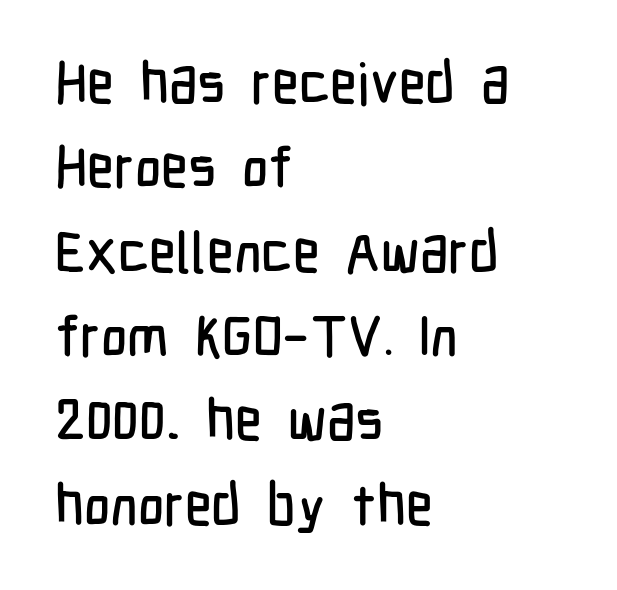
{"serif": "no", "italic": "no", "width": "condensed", "stroke_contrast": "low", "x_height": "medium", "monospaced": "no", "underline": "no", "align": "left", "line_spacing": "normal", "line_spacing_ratio": 1.48, "letter_spacing": "normal", "letter_spacing_em": 0.0, "glyph_px": 57}
